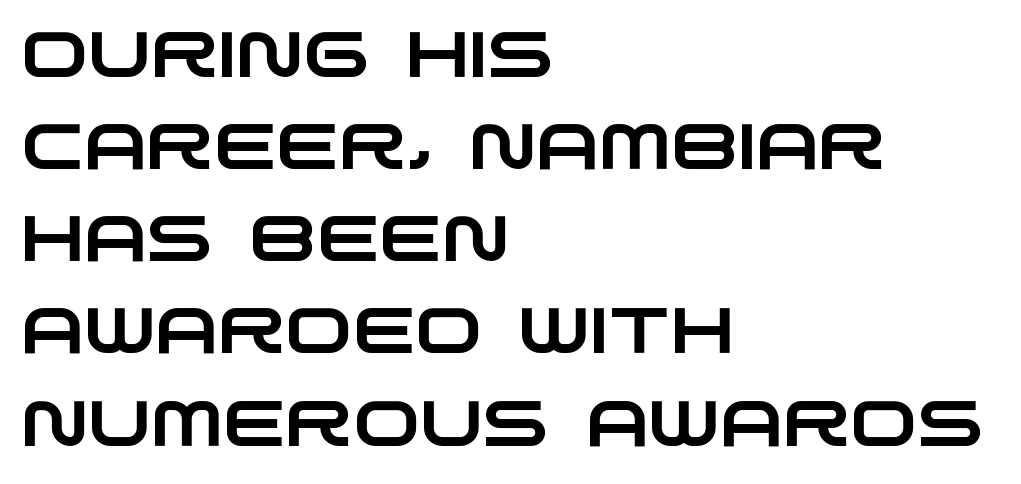
Q: Is the typeface a serif or a sans-serif typeface? A: Sans-serif.
Q: Is the text underlined? A: No.
Q: How is the paragraph aligned? A: Left-aligned.
Q: Is the spacing between letters normal or unusually wide? A: Normal.
Q: Is the spacing between lines tight, normal or loose? A: Normal.
Q: Width (condensed, normal, or wide)? A: Wide.
Q: Stroke contrast? A: Low.
Q: x-height? A: Large.
Q: Monospaced? A: No.
